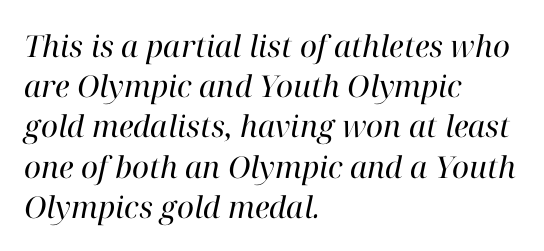
{"serif": "yes", "italic": "yes", "lean": "right", "slant_degrees": 12, "bold": "no", "weight": "regular", "width": "normal", "stroke_contrast": "high", "x_height": "medium", "monospaced": "no", "underline": "no", "align": "left", "line_spacing": "normal", "line_spacing_ratio": 1.34, "letter_spacing": "normal", "letter_spacing_em": 0.0, "glyph_px": 30}
